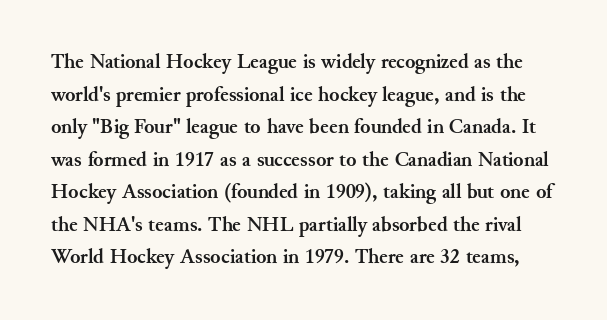
{"italic": "no", "bold": "yes", "underline": "no", "line_spacing": "normal", "line_spacing_ratio": 1.55, "letter_spacing": "normal", "letter_spacing_em": 0.0, "glyph_px": 21}
